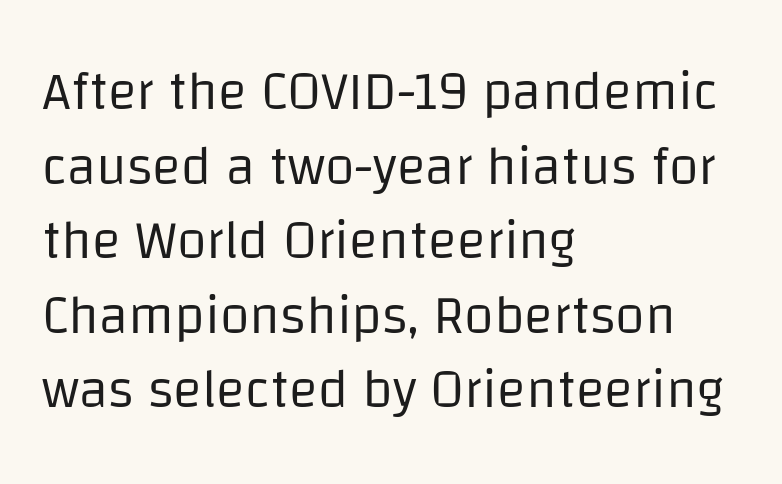
Q: Is the text bold? A: No.
Q: Is the text italic (slanted)? A: No, it is upright.
Q: Is the typeface a serif or a sans-serif typeface? A: Sans-serif.
Q: Is the text underlined? A: No.
Q: How is the paragraph aligned? A: Left-aligned.
Q: Is the spacing between letters normal or unusually wide? A: Normal.
Q: Is the spacing between lines tight, normal or loose? A: Normal.
Q: Width (condensed, normal, or wide)? A: Normal.
Q: Stroke contrast? A: Low.
Q: x-height? A: Large.
Q: Monospaced? A: No.
